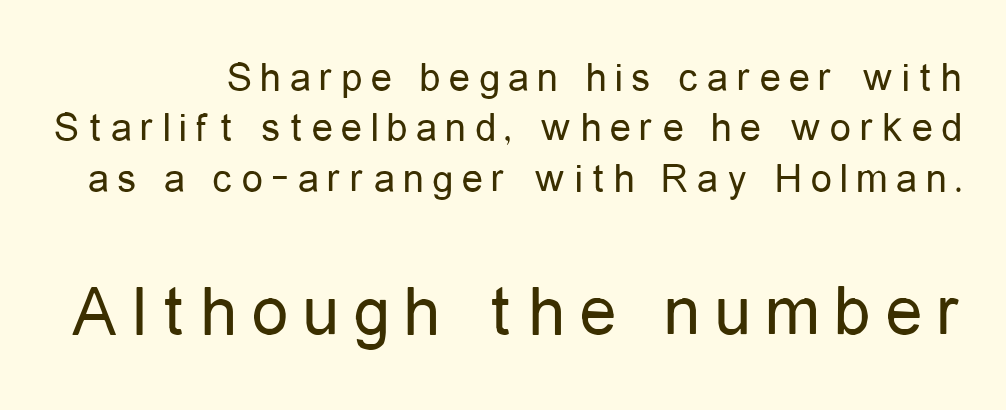
Q: Is the text bold? A: No.
Q: Is the text italic (slanted)? A: No, it is upright.
Q: Is the typeface a serif or a sans-serif typeface? A: Sans-serif.
Q: Is the text underlined? A: No.
Q: Is the spacing between letters normal or unusually wide? A: Unusually wide.
Q: Which block of text is set in a larger size, the first (top) or the second (bottom)? A: The second (bottom) one.
Q: Width (condensed, normal, or wide)? A: Condensed.
Q: Stroke contrast? A: Low.
Q: x-height? A: Medium.
Q: Monospaced? A: No.
